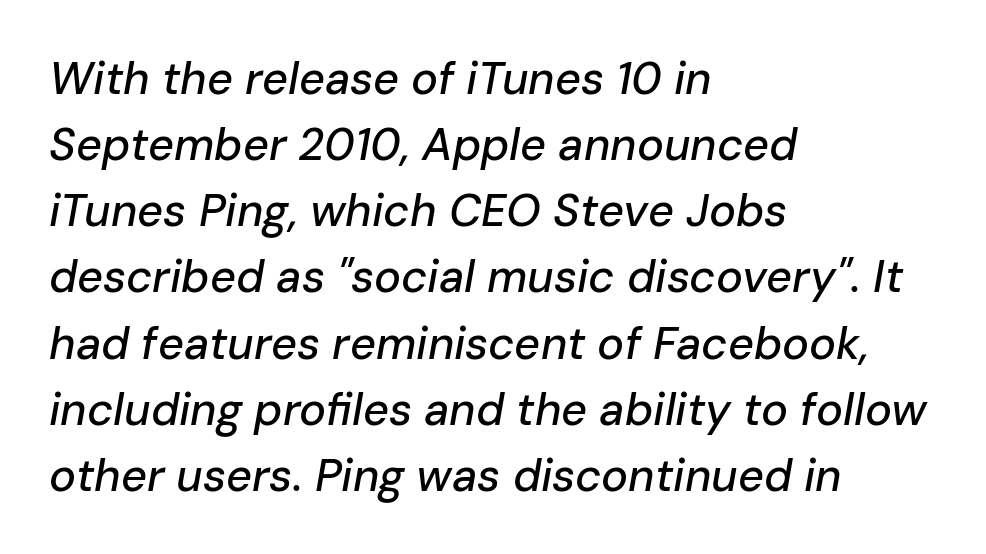
Q: Is the text italic (slanted)? A: Yes, it leans right by about 10 degrees.
Q: Is the text underlined? A: No.
Q: How is the paragraph aligned? A: Left-aligned.
Q: Is the spacing between letters normal or unusually wide? A: Normal.
Q: Is the spacing between lines tight, normal or loose? A: Normal.
Q: Width (condensed, normal, or wide)? A: Normal.
Q: Stroke contrast? A: Low.
Q: x-height? A: Medium.
Q: Monospaced? A: No.
